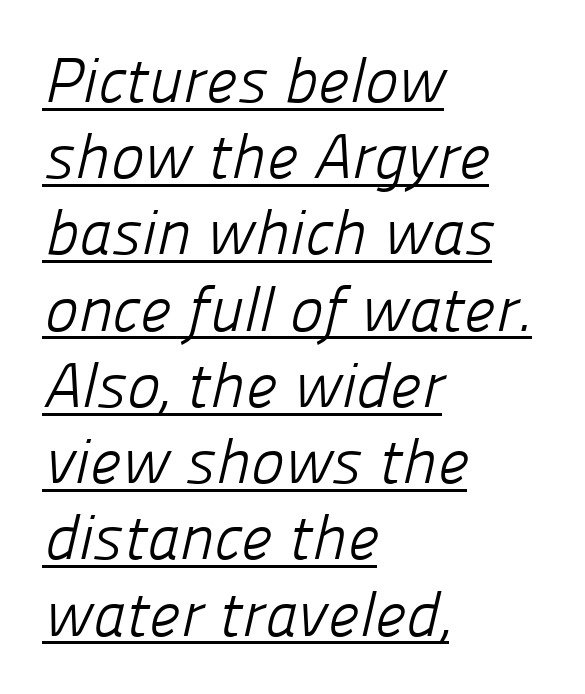
The image shows 63 px light sans-serif type; set left-aligned, line spacing 1.21x, normal letter spacing, underlined; low stroke contrast and a medium x-height.
